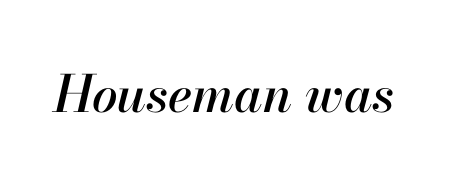
Q: Is the text italic (slanted)? A: Yes, it leans right by about 13 degrees.
Q: Is the text underlined? A: No.
Q: Is the spacing between letters normal or unusually wide? A: Normal.
Q: Width (condensed, normal, or wide)? A: Normal.
Q: Stroke contrast? A: High.
Q: x-height? A: Small.
Q: Monospaced? A: No.
